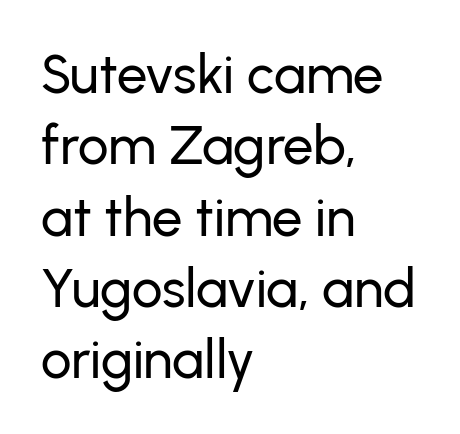
The image shows 54 px sans-serif type, upright; set left-aligned, normal line spacing (1.32x), normal letter spacing, not underlined; low stroke contrast and a medium x-height.
